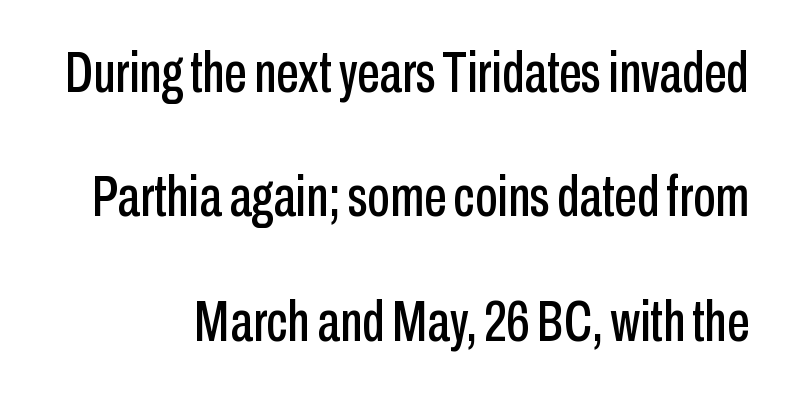
The image shows 57 px condensed sans-serif type, upright; set loose line spacing (2.18x), normal letter spacing, not underlined; low stroke contrast and a medium x-height.
